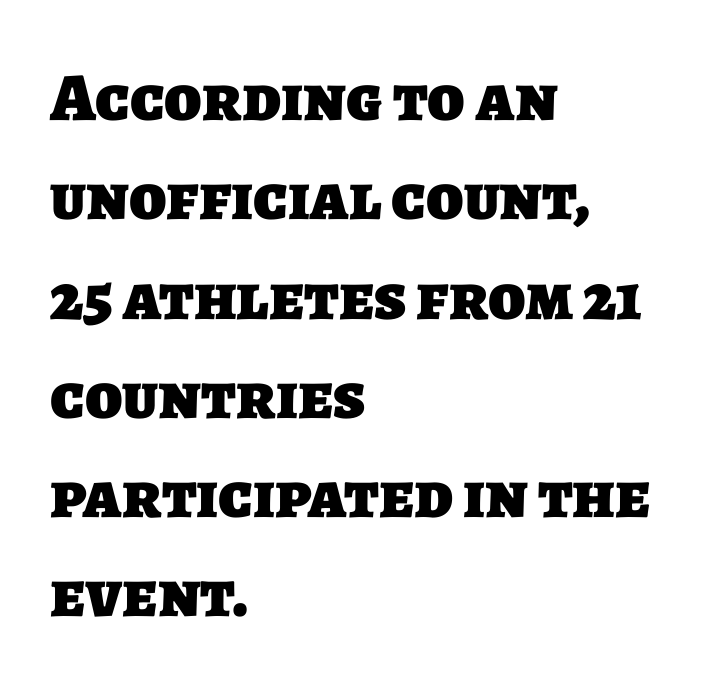
{"serif": "no", "bold": "yes", "weight": "heavy", "width": "normal", "stroke_contrast": "low", "x_height": "large", "monospaced": "no", "underline": "no", "align": "left", "line_spacing": "normal", "line_spacing_ratio": 1.46, "letter_spacing": "normal", "letter_spacing_em": 0.0, "glyph_px": 68}
